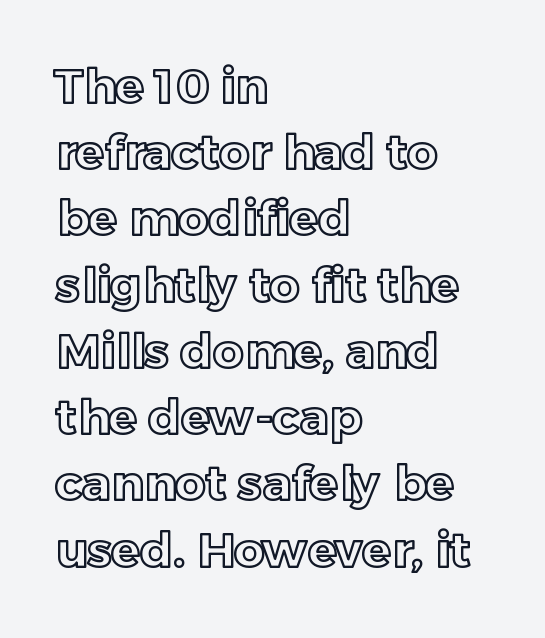
The image shows 48 px text type, upright; set left-aligned, normal line spacing (1.38x), normal letter spacing, not underlined; a medium x-height.
